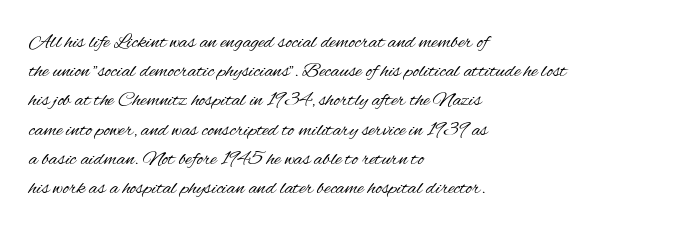
Q: Is the text bold? A: No.
Q: Is the text italic (slanted)? A: Yes.
Q: Is the text underlined? A: No.
Q: How is the paragraph aligned? A: Left-aligned.
Q: Is the spacing between letters normal or unusually wide? A: Normal.
Q: Is the spacing between lines tight, normal or loose? A: Normal.
